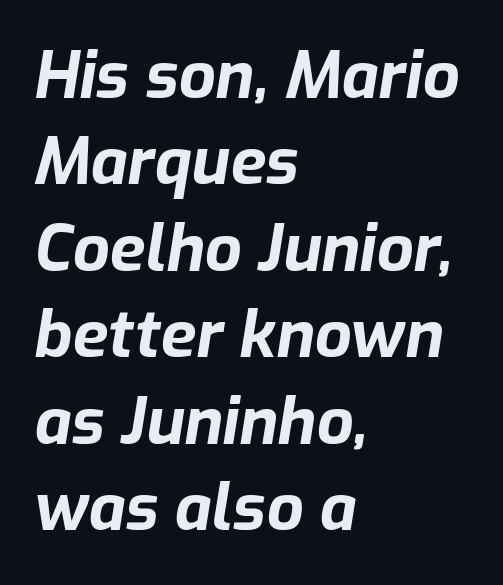
{"italic": "yes", "lean": "right", "slant_degrees": 9, "bold": "yes", "weight": "bold", "width": "normal", "stroke_contrast": "low", "x_height": "medium", "monospaced": "no", "underline": "no", "align": "left", "line_spacing": "normal", "line_spacing_ratio": 1.33, "letter_spacing": "normal", "letter_spacing_em": 0.0, "glyph_px": 65}
